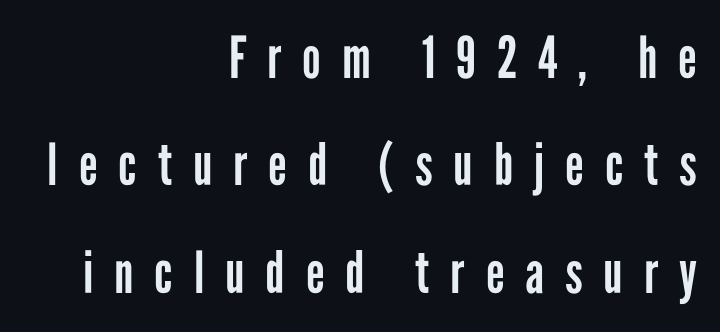
{"serif": "no", "italic": "no", "bold": "no", "weight": "regular", "width": "condensed", "stroke_contrast": "low", "x_height": "medium", "monospaced": "no", "underline": "no", "align": "right", "line_spacing_ratio": 1.85, "letter_spacing": "wide", "letter_spacing_em": 0.36, "glyph_px": 58}
